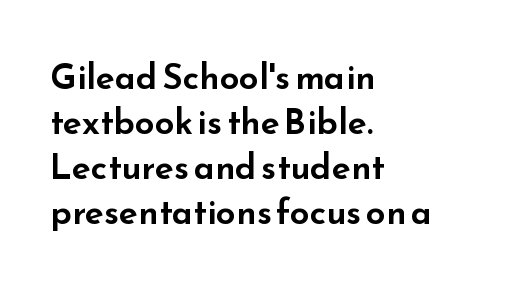
{"serif": "no", "italic": "no", "width": "wide", "stroke_contrast": "low", "x_height": "small", "monospaced": "no", "underline": "no", "align": "left", "line_spacing": "normal", "line_spacing_ratio": 1.29, "letter_spacing": "normal", "letter_spacing_em": 0.0, "glyph_px": 35}
